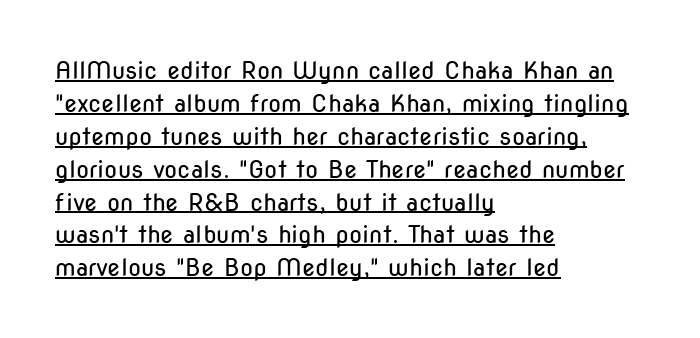
Emphasis is given by a line drawn under the lettering. The passage shown has conventional tracking throughout. The text block is weighted toward the left margin, trailing off unevenly rightward. The letters look calm and open, with moderate or lighter stems. Each new line begins a customary step beneath the previous one. Italic: no, the glyphs are upright roman.
